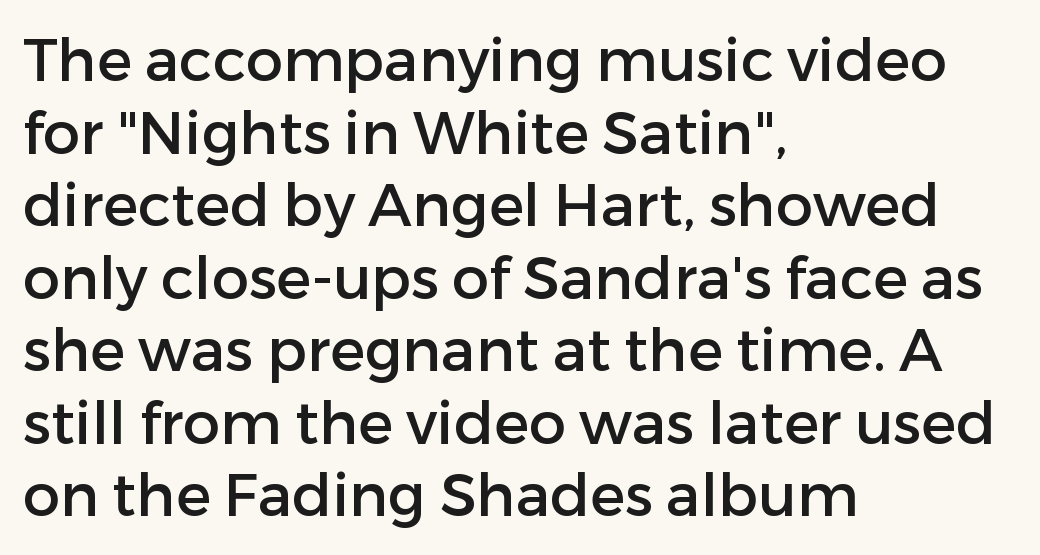
{"serif": "no", "italic": "no", "width": "normal", "stroke_contrast": "low", "x_height": "medium", "monospaced": "no", "underline": "no", "align": "left", "line_spacing_ratio": 1.23, "letter_spacing": "normal", "letter_spacing_em": 0.0, "glyph_px": 59}
